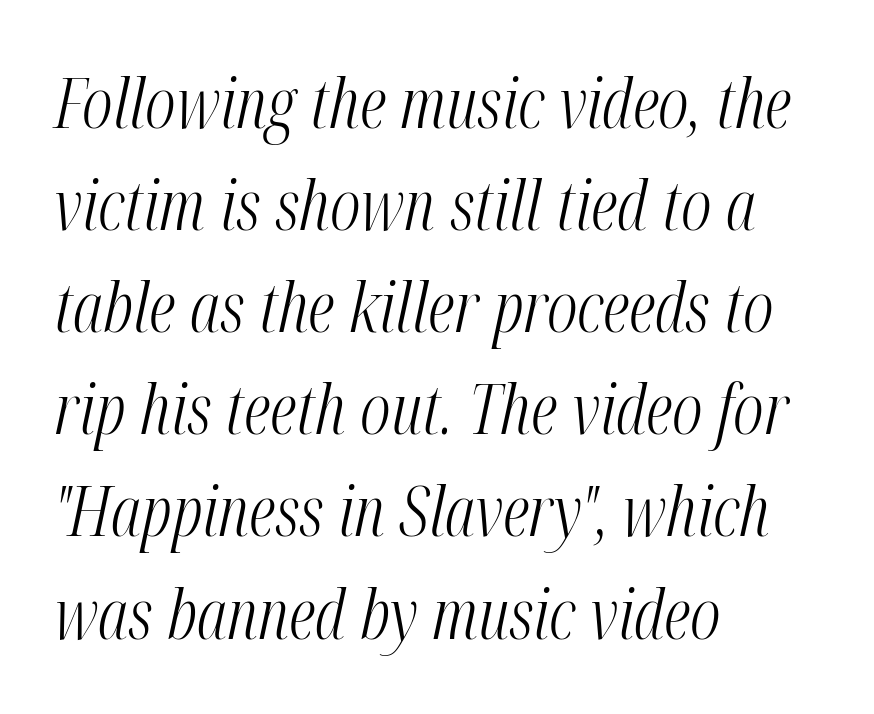
The words here are not underlined. Posture: slanted. Horizontal alignment here is leftward, the default for most running prose. Letters have the restrained weight of plain body copy at most. The rendering keeps characters at their native spacing. The rendering uses natural spacing where letterforms have individual widths.
